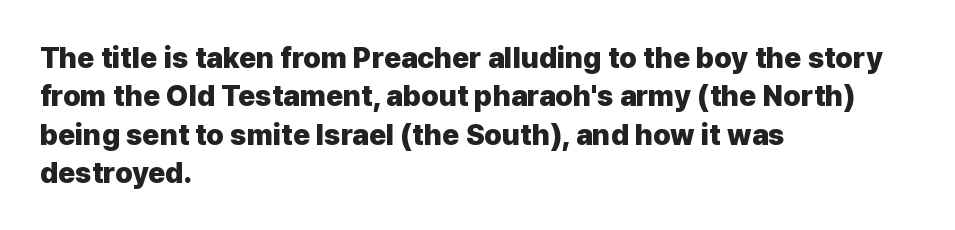
{"serif": "no", "italic": "no", "bold": "yes", "weight": "heavy", "width": "normal", "stroke_contrast": "low", "x_height": "medium", "monospaced": "no", "underline": "no", "align": "left", "line_spacing": "normal", "line_spacing_ratio": 1.32, "letter_spacing": "normal", "letter_spacing_em": 0.0, "glyph_px": 29}
